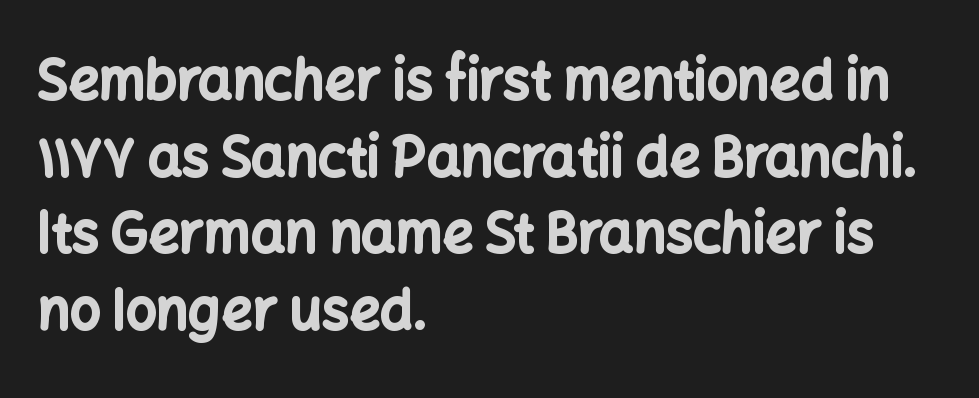
Q: Is the text bold? A: Yes.
Q: Is the text italic (slanted)? A: No, it is upright.
Q: Is the typeface a serif or a sans-serif typeface? A: Sans-serif.
Q: Is the text underlined? A: No.
Q: How is the paragraph aligned? A: Left-aligned.
Q: Is the spacing between letters normal or unusually wide? A: Normal.
Q: Is the spacing between lines tight, normal or loose? A: Normal.
Q: Width (condensed, normal, or wide)? A: Normal.
Q: Stroke contrast? A: Low.
Q: x-height? A: Medium.
Q: Monospaced? A: No.
